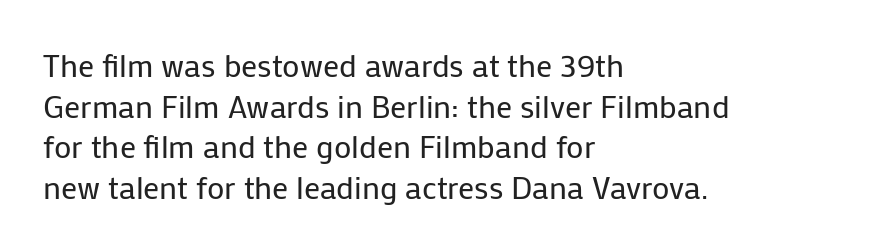
{"serif": "no", "italic": "no", "bold": "no", "weight": "regular", "width": "normal", "stroke_contrast": "low", "x_height": "medium", "monospaced": "no", "underline": "no", "align": "left", "line_spacing": "normal", "line_spacing_ratio": 1.27, "letter_spacing": "normal", "letter_spacing_em": 0.0, "glyph_px": 32}
